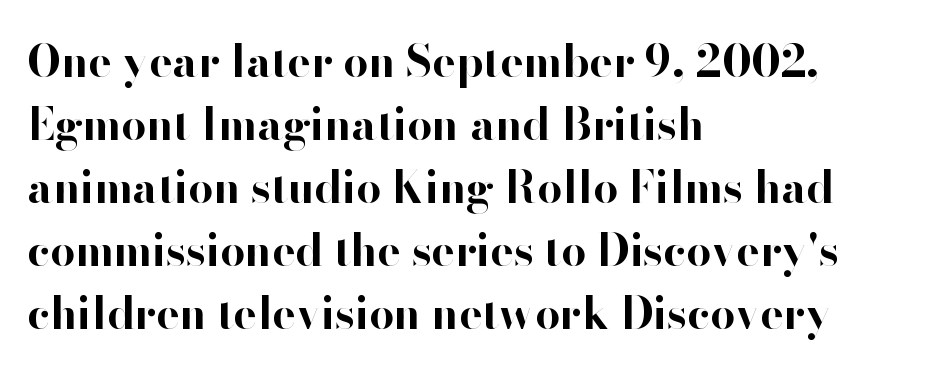
The image shows 44 px bold sans-serif type, upright; set left-aligned, normal line spacing (1.43x), normal letter spacing, not underlined; high stroke contrast and a small x-height.
